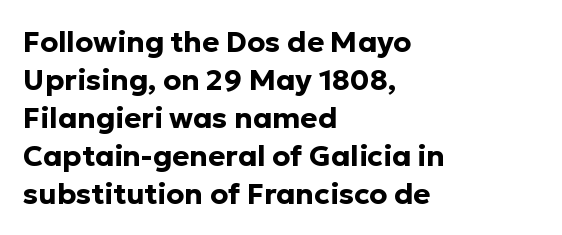
{"serif": "no", "italic": "no", "bold": "yes", "weight": "bold", "width": "normal", "stroke_contrast": "low", "x_height": "medium", "monospaced": "no", "underline": "no", "align": "left", "line_spacing": "normal", "line_spacing_ratio": 1.31, "letter_spacing": "normal", "letter_spacing_em": 0.0, "glyph_px": 29}
